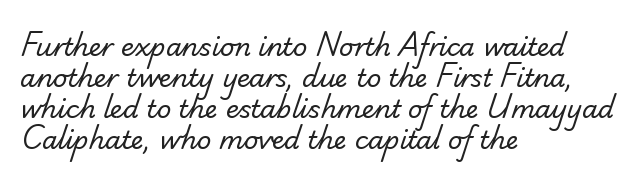
Q: Is the text bold? A: No.
Q: Is the text underlined? A: No.
Q: How is the paragraph aligned? A: Left-aligned.
Q: Is the spacing between letters normal or unusually wide? A: Normal.
